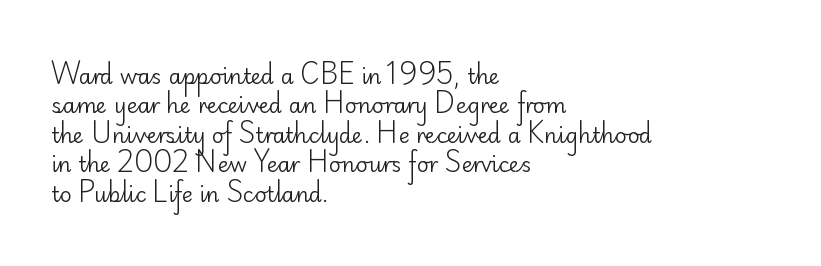
Q: Is the text bold? A: No.
Q: Is the text italic (slanted)? A: No, it is upright.
Q: Is the text underlined? A: No.
Q: How is the paragraph aligned? A: Left-aligned.
Q: Is the spacing between letters normal or unusually wide? A: Normal.
Q: Is the spacing between lines tight, normal or loose? A: Normal.
